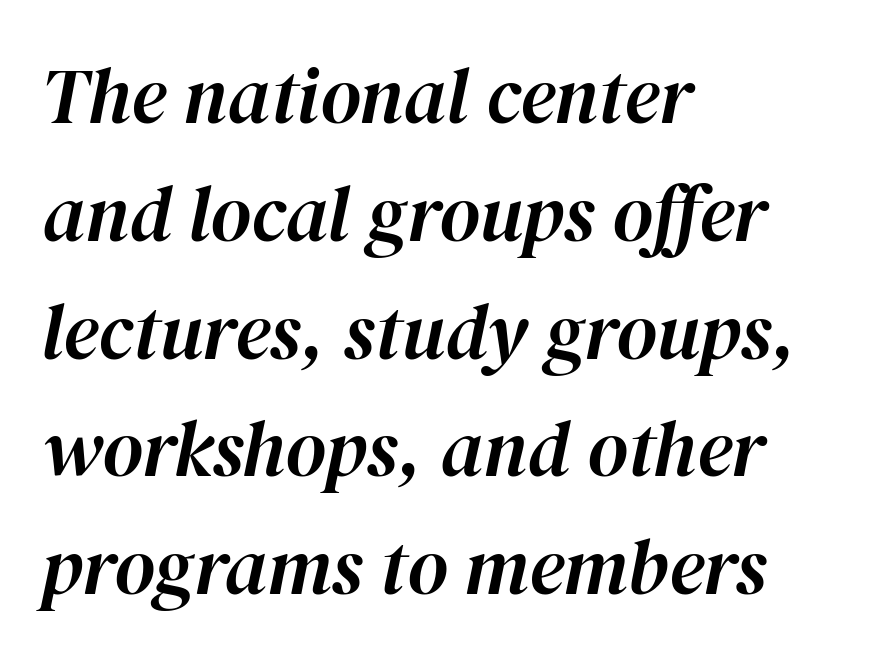
{"italic": "yes", "lean": "right", "slant_degrees": 12, "width": "normal", "stroke_contrast": "high", "x_height": "medium", "monospaced": "no", "underline": "no", "align": "left", "line_spacing": "normal", "line_spacing_ratio": 1.51, "letter_spacing": "normal", "letter_spacing_em": 0.0, "glyph_px": 78}
